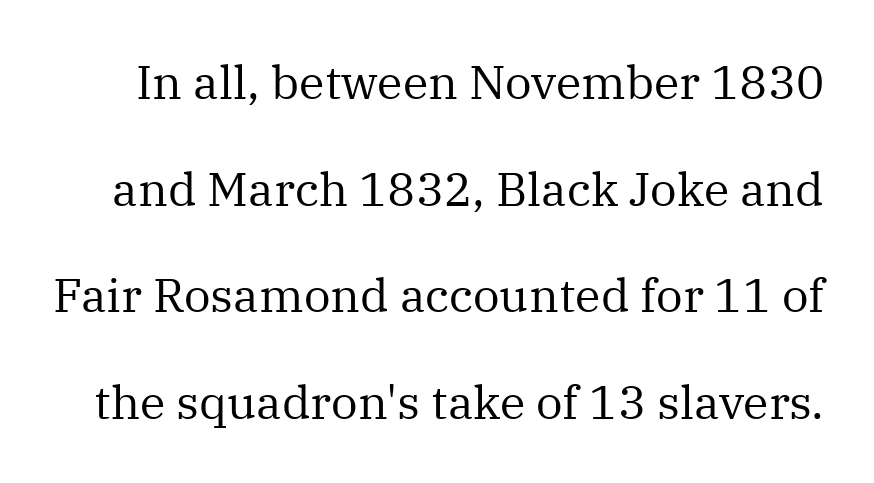
Interline gaps are noticeably wide in this sample. Does the type have serifs? Yes, each stem ends in a small foot. This sample uses plain, unmodified letter spacing. Proportional: the letters do not fall into vertical columns. Bold? No — there's no thickening of the strokes. Underlining? Definitely not there.
